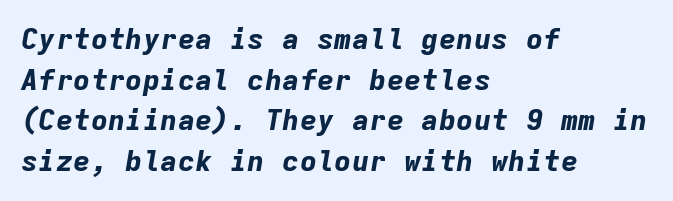
{"italic": "yes", "lean": "right", "slant_degrees": 9, "bold": "yes", "weight": "bold", "width": "normal", "stroke_contrast": "low", "x_height": "medium", "monospaced": "yes", "underline": "no", "align": "left", "line_spacing": "normal", "line_spacing_ratio": 1.4, "letter_spacing": "normal", "letter_spacing_em": 0.0, "glyph_px": 29}
